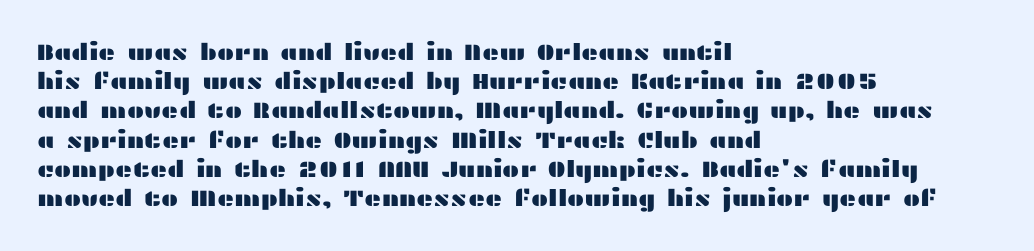
Interline gaps are of average width in this sample. Short note: letters normally spaced. Posture: vertical. The strip under each line holds only bare page. Which margin do the lines hug? The left one — the right edge is uneven.
